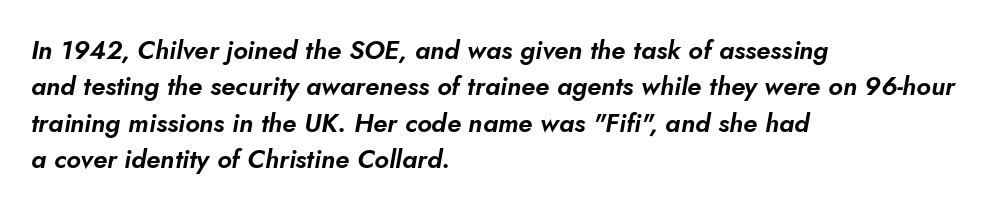
Q: Is the text italic (slanted)? A: Yes, it leans right by about 5 degrees.
Q: Is the text underlined? A: No.
Q: How is the paragraph aligned? A: Left-aligned.
Q: Is the spacing between letters normal or unusually wide? A: Normal.
Q: Is the spacing between lines tight, normal or loose? A: Normal.
